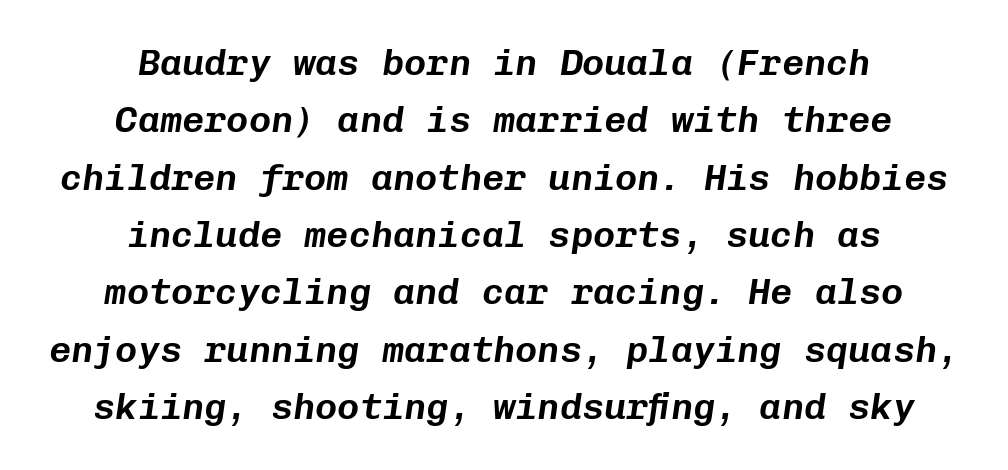
Q: Is the text italic (slanted)? A: Yes, it leans right by about 8 degrees.
Q: Is the text underlined? A: No.
Q: How is the paragraph aligned? A: Centered.
Q: Is the spacing between letters normal or unusually wide? A: Normal.
Q: Is the spacing between lines tight, normal or loose? A: Normal.
Q: Width (condensed, normal, or wide)? A: Normal.
Q: Stroke contrast? A: Low.
Q: x-height? A: Medium.
Q: Monospaced? A: Yes.
